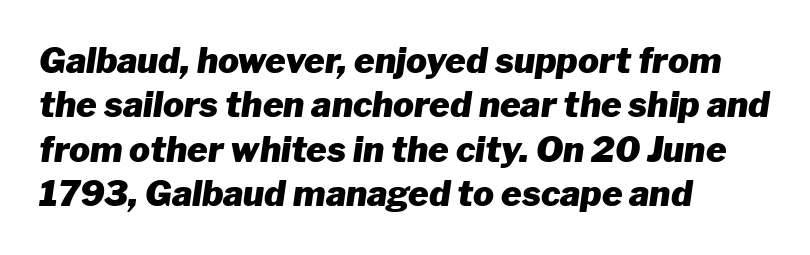
{"italic": "yes", "lean": "right", "slant_degrees": 8, "bold": "yes", "weight": "heavy", "width": "normal", "stroke_contrast": "low", "x_height": "medium", "monospaced": "no", "underline": "no", "align": "left", "line_spacing": "normal", "line_spacing_ratio": 1.27, "letter_spacing": "normal", "letter_spacing_em": 0.0, "glyph_px": 35}
